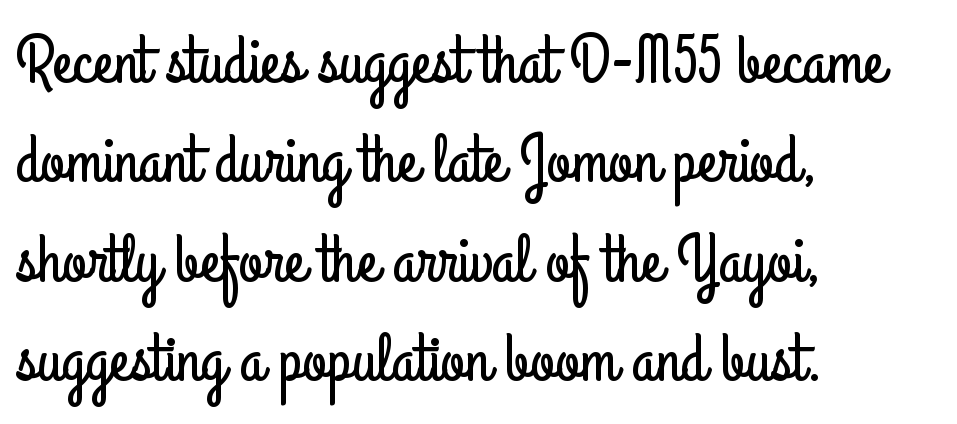
Q: Is the typeface a serif or a sans-serif typeface? A: Sans-serif.
Q: Is the text underlined? A: No.
Q: How is the paragraph aligned? A: Left-aligned.
Q: Is the spacing between letters normal or unusually wide? A: Normal.
Q: Is the spacing between lines tight, normal or loose? A: Normal.
Q: Width (condensed, normal, or wide)? A: Condensed.
Q: Stroke contrast? A: Low.
Q: x-height? A: Small.
Q: Monospaced? A: No.
